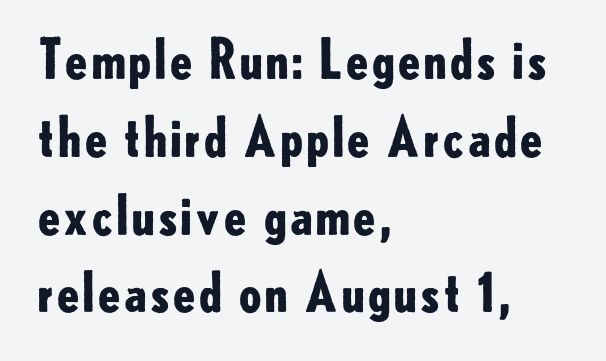
The image shows 54 px bold sans-serif type, upright; set left-aligned, normal line spacing (1.44x), normal letter spacing, not underlined; low stroke contrast and a small x-height.
